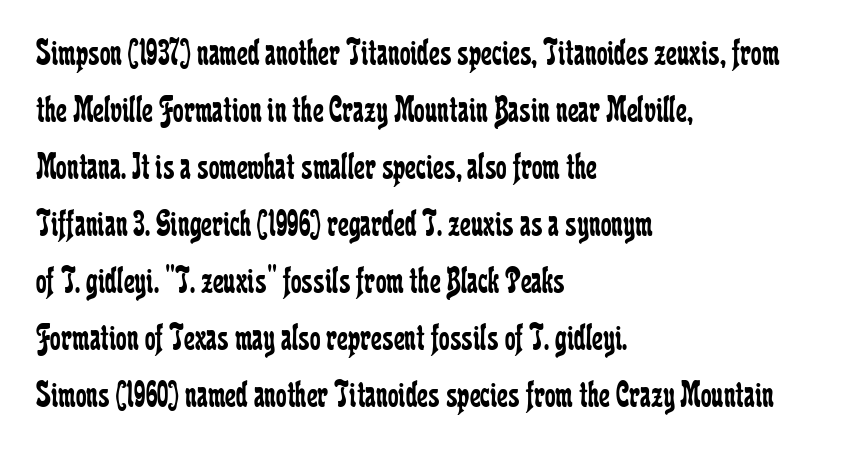
The image shows 38 px regular-weight, condensed serif type, upright; set left-aligned, normal line spacing (1.5x), normal letter spacing, not underlined; low stroke contrast and a medium x-height.
